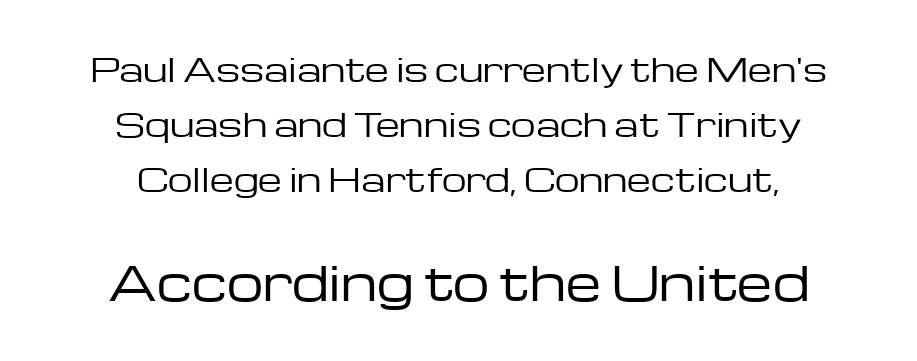
Unlike a traditional serif, this face leaves its strokes unadorned. The emphasis by scale lands on block number two, below. This sample is center-justified, so both line endings float freely. The words here are not underlined. Honestly, the letter spacing is just normal — you wouldn't notice it.
